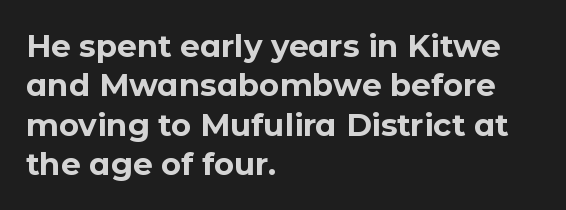
{"serif": "no", "italic": "no", "bold": "yes", "weight": "bold", "width": "normal", "stroke_contrast": "low", "x_height": "medium", "monospaced": "no", "underline": "no", "align": "left", "line_spacing": "normal", "line_spacing_ratio": 1.27, "letter_spacing": "normal", "letter_spacing_em": 0.0, "glyph_px": 31}
